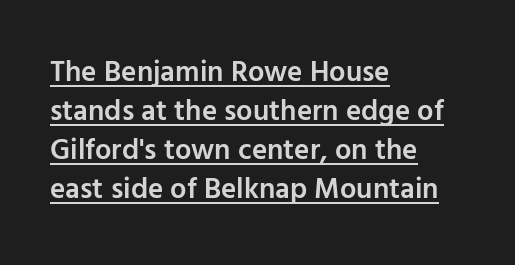
The space between consecutive lines is moderate. Each line starts at the same left margin while the right side varies. Does the weight exceed regular? Yes, but only to semibold. The lettering stays uniformly vertical, giving the passage a roman look.
